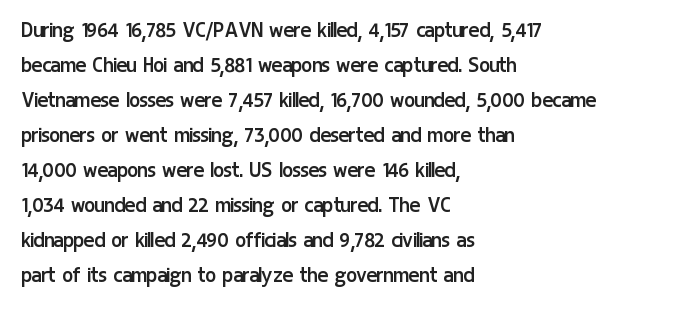
The image shows 25 px text type, upright; set left-aligned, normal line spacing (1.4x), normal letter spacing, not underlined.
